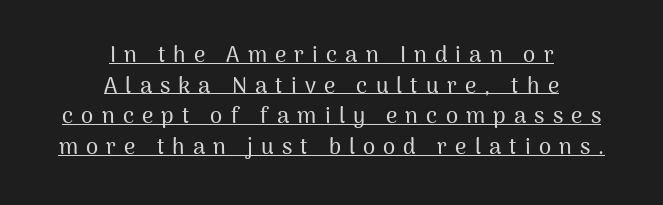
{"italic": "no", "underline": "yes", "align": "center", "line_spacing": "normal", "line_spacing_ratio": 1.39, "letter_spacing": "wide", "letter_spacing_em": 0.37, "glyph_px": 22}
